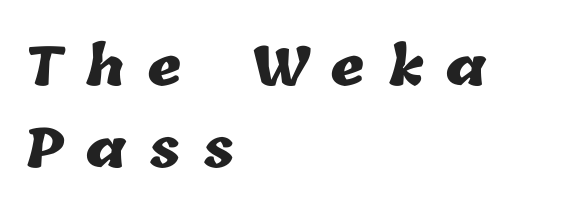
Glyph-to-glyph distance is far greater than everyday printed text. Spacing verdict: proportional, widths tailored to each character. Check the space under the baseline: it is left empty. These lines sit exactly where default settings would place them. Does the copy run flush right? No — it runs flush left.
